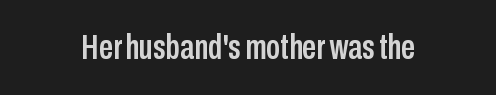
A clean baseline with only descenders dipping below it. The typography opts for an upright posture over an oblique one. Spacing verdict: proportional, widths tailored to each character. This rendering employs a face without finishing strokes, i.e., a sans-serif.
